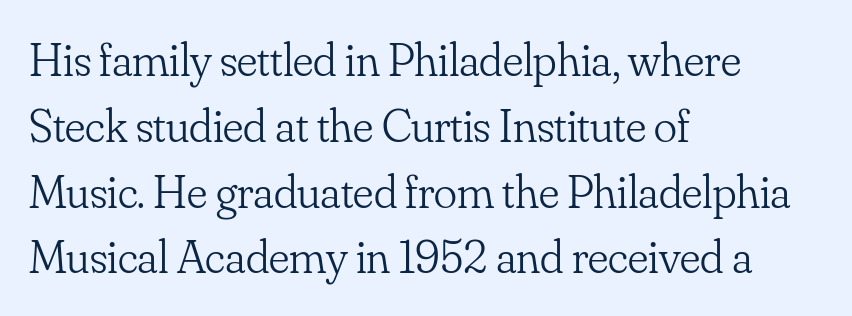
Q: Is the text bold? A: No.
Q: Is the text italic (slanted)? A: No, it is upright.
Q: Is the typeface a serif or a sans-serif typeface? A: Serif.
Q: Is the text underlined? A: No.
Q: How is the paragraph aligned? A: Left-aligned.
Q: Is the spacing between letters normal or unusually wide? A: Normal.
Q: Is the spacing between lines tight, normal or loose? A: Normal.
Q: Width (condensed, normal, or wide)? A: Normal.
Q: Stroke contrast? A: Low.
Q: x-height? A: Small.
Q: Monospaced? A: No.
